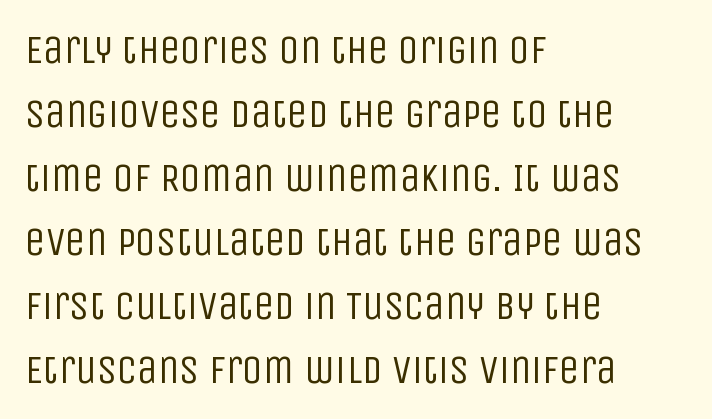
The image shows 41 px regular-weight, condensed sans-serif type, upright; set left-aligned, normal line spacing (1.56x), normal letter spacing, not underlined; low stroke contrast and a large x-height.
